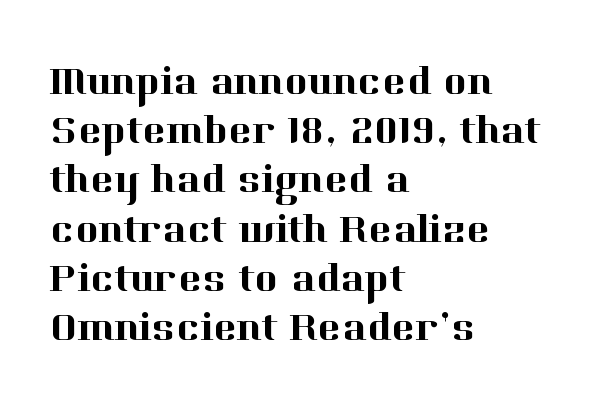
{"serif": "yes", "italic": "no", "width": "normal", "stroke_contrast": "high", "x_height": "medium", "monospaced": "no", "underline": "no", "align": "left", "line_spacing_ratio": 1.23, "letter_spacing": "normal", "letter_spacing_em": 0.0, "glyph_px": 40}
